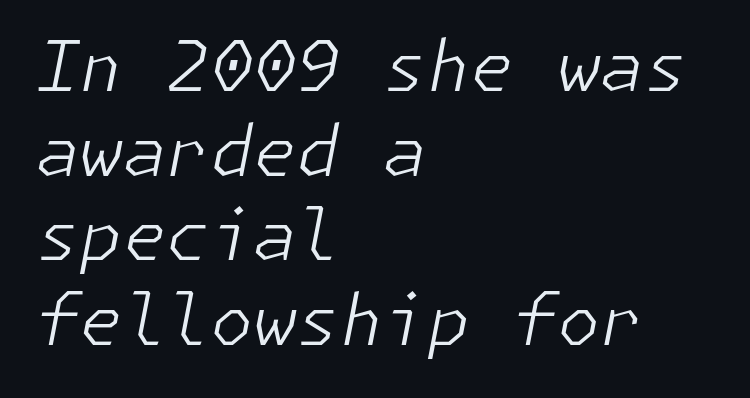
{"italic": "yes", "lean": "right", "slant_degrees": 11, "bold": "no", "weight": "light", "width": "normal", "stroke_contrast": "low", "x_height": "medium", "underline": "no", "align": "left", "line_spacing_ratio": 1.21, "letter_spacing": "normal", "letter_spacing_em": 0.0, "glyph_px": 70}
